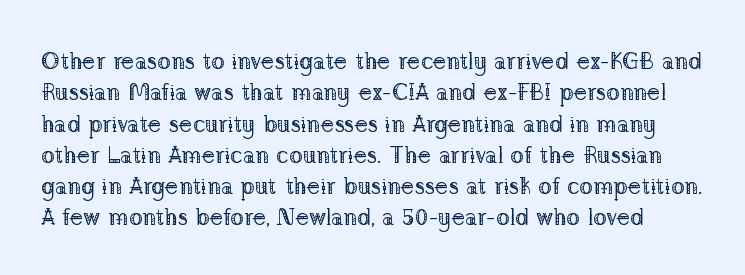
Q: Is the text bold? A: No.
Q: Is the text italic (slanted)? A: No, it is upright.
Q: Is the text underlined? A: No.
Q: Is the spacing between letters normal or unusually wide? A: Normal.
Q: Is the spacing between lines tight, normal or loose? A: Normal.
